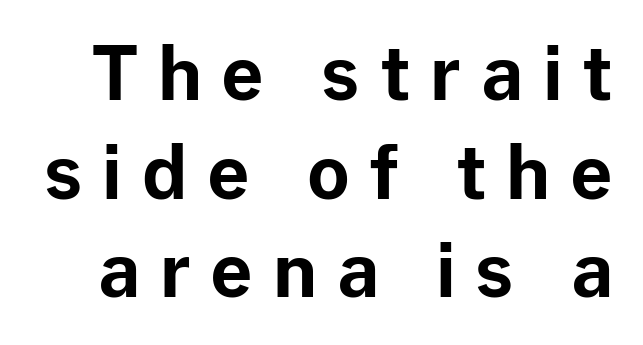
Q: Is the text bold? A: Yes.
Q: Is the text italic (slanted)? A: No, it is upright.
Q: Is the typeface a serif or a sans-serif typeface? A: Sans-serif.
Q: Is the text underlined? A: No.
Q: Is the spacing between letters normal or unusually wide? A: Unusually wide.
Q: Is the spacing between lines tight, normal or loose? A: Normal.
Q: Width (condensed, normal, or wide)? A: Normal.
Q: Stroke contrast? A: Low.
Q: x-height? A: Medium.
Q: Monospaced? A: No.
